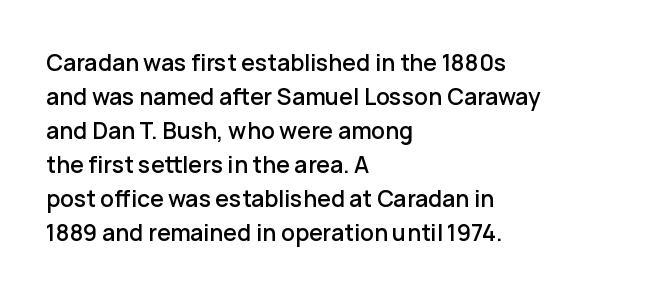
Clear beneath every line of the passage. Notice how descenders clear the ascenders below comfortably — that's standard leading. In terms of letterspacing, this is plain default setting. The lettering stays uniformly vertical, giving the passage a roman look. The lines in this sample share a left origin and differ only in where they stop.
